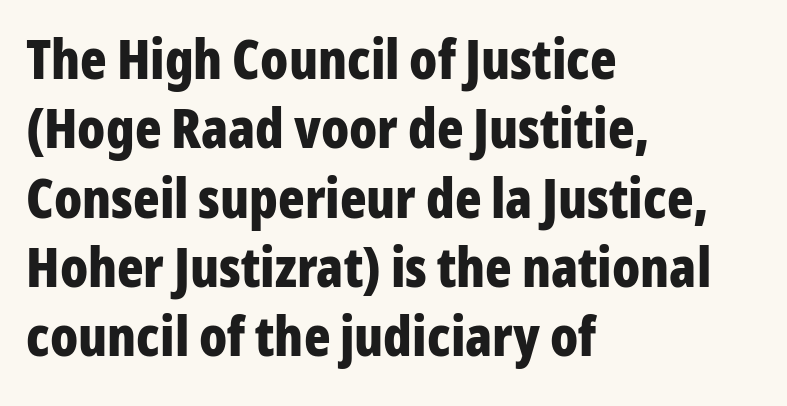
{"serif": "no", "italic": "no", "bold": "yes", "weight": "bold", "width": "condensed", "stroke_contrast": "low", "x_height": "medium", "monospaced": "no", "underline": "no", "align": "left", "line_spacing": "normal", "line_spacing_ratio": 1.26, "letter_spacing": "normal", "letter_spacing_em": 0.0, "glyph_px": 55}
